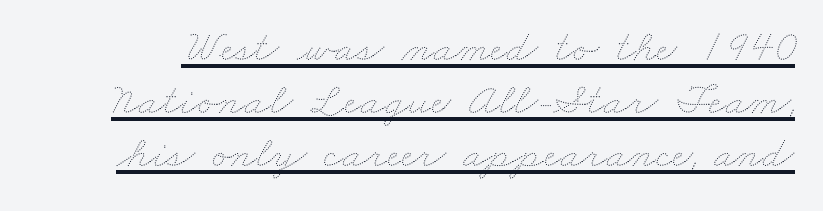
The horizontal fit of the characters is conventional and even. Underlining? Definitely there. Varying glyph widths throughout — classic text-font behaviour. The weight would be labelled regular, book, light, or lighter still.
